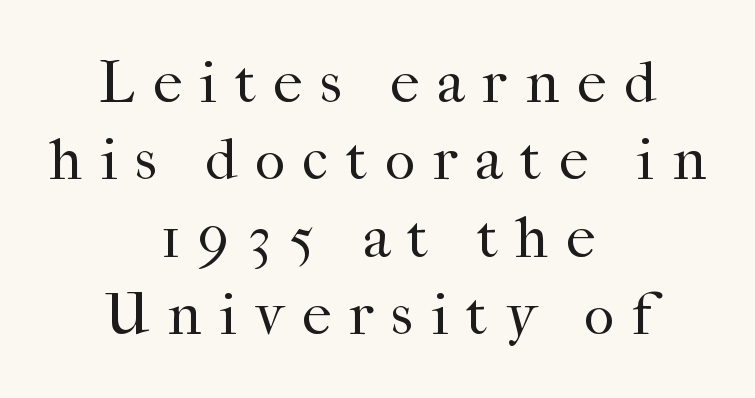
This sample uses an upright cut, with every glyph sitting square on the baseline. Each new line begins a customary step beneath the previous one. Heaviness? Minimal to ordinary, like unemphasized prose. No word sits above an underline. Typeset on center — no edge is straight.
